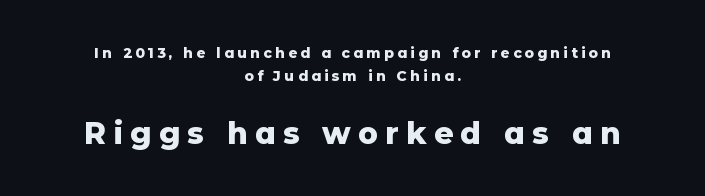
{"serif": "no", "italic": "no", "bold": "yes", "weight": "heavy", "width": "normal", "stroke_contrast": "low", "x_height": "medium", "monospaced": "no", "underline": "no", "align": "center", "line_spacing": "normal", "line_spacing_ratio": 1.64, "letter_spacing": "wide", "letter_spacing_em": 0.24, "larger_block": "second", "size_ratio": 2.14, "glyph_px": 30}
